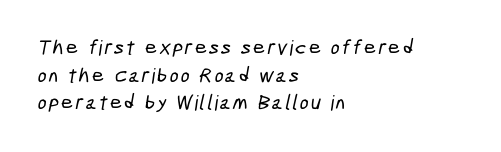
{"underline": "no", "align": "left", "line_spacing": "normal", "line_spacing_ratio": 1.32, "glyph_px": 21}
